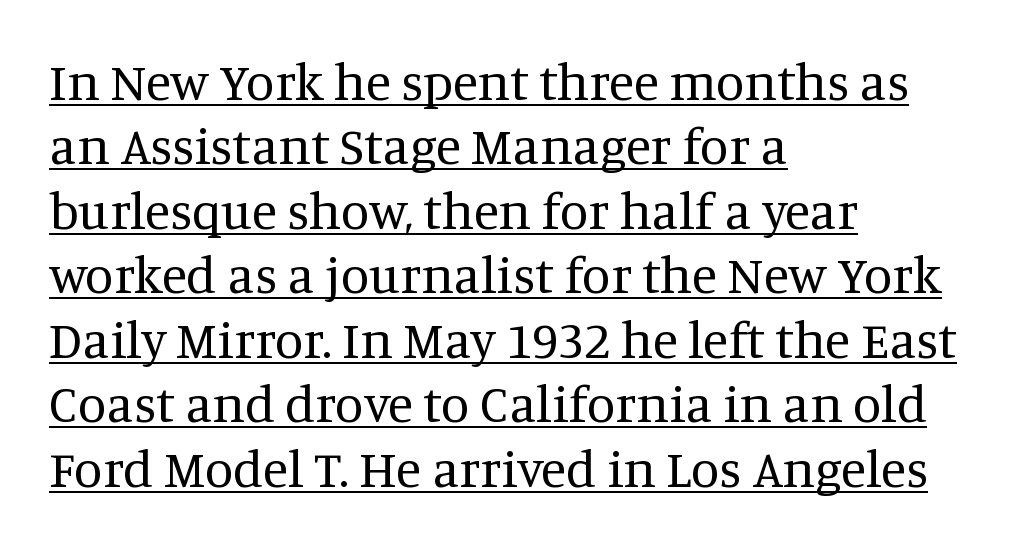
Teacher's note: observe the even left margin — that is flush-left alignment. Looks like regular typesetting: each glyph gets only the width it needs. Are there feet on the stems? There are — it's a serif. Is there any slant? The stems are plumb. Glance below the letters and you will spot a drawn line. Glyph-to-glyph distance matches everyday printed text.
